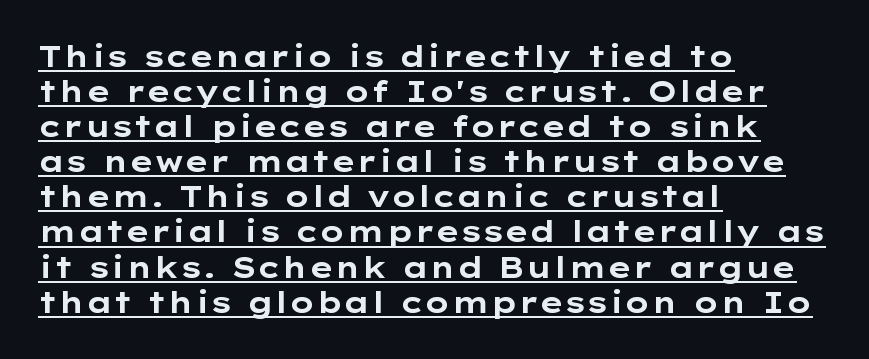
The passage is arranged the way most books set body copy — flush left. Unlike a traditional serif, this face leaves its strokes unadorned. Compared with typical body copy, the letter spacing here is the same. Compared with undecorated copy, this sample adds a rule below the words. Posture: upright roman.
